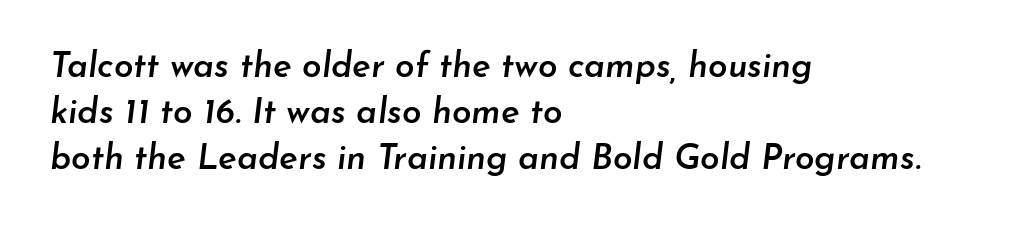
{"italic": "yes", "lean": "right", "slant_degrees": 7, "bold": "semi", "weight": "semibold", "width": "normal", "stroke_contrast": "low", "x_height": "small", "monospaced": "no", "underline": "no", "align": "left", "line_spacing": "normal", "line_spacing_ratio": 1.32, "letter_spacing": "normal", "letter_spacing_em": 0.0, "glyph_px": 35}
